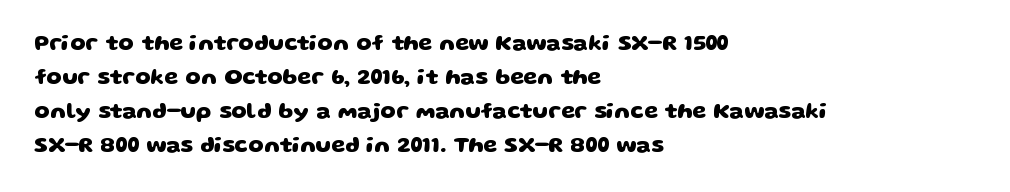
Q: Is the text bold? A: Yes.
Q: Is the text underlined? A: No.
Q: How is the paragraph aligned? A: Left-aligned.
Q: Is the spacing between letters normal or unusually wide? A: Normal.
Q: Is the spacing between lines tight, normal or loose? A: Normal.
